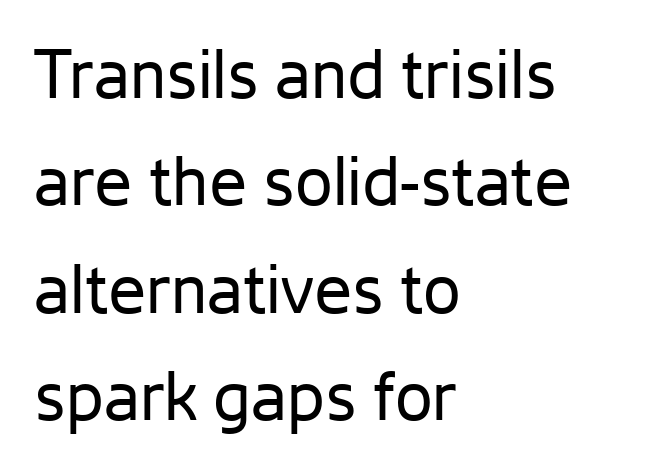
Nothing heavy about these letters — not bold at all. You could not count columns in this text — the font is proportionally spaced. The gaps between neighbouring characters are ordinary and unremarkable. All the whitespace from short lines collects on the right. The lettering holds an erect, upright posture throughout.
